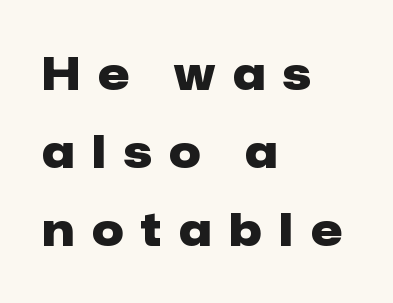
Q: Is the text bold? A: Yes.
Q: Is the text italic (slanted)? A: No, it is upright.
Q: Is the typeface a serif or a sans-serif typeface? A: Sans-serif.
Q: Is the text underlined? A: No.
Q: How is the paragraph aligned? A: Left-aligned.
Q: Is the spacing between letters normal or unusually wide? A: Unusually wide.
Q: Width (condensed, normal, or wide)? A: Normal.
Q: Stroke contrast? A: Low.
Q: x-height? A: Medium.
Q: Monospaced? A: No.
